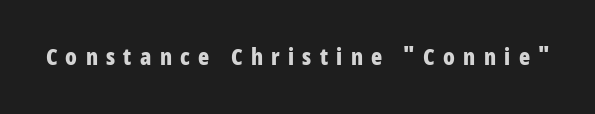
Q: Is the text bold? A: Yes.
Q: Is the text italic (slanted)? A: No, it is upright.
Q: Is the text underlined? A: No.
Q: Is the spacing between letters normal or unusually wide? A: Unusually wide.
